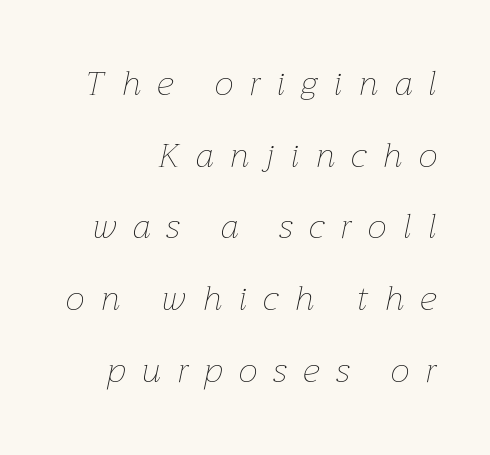
{"italic": "yes", "lean": "right", "slant_degrees": 12, "bold": "no", "weight": "thin", "width": "normal", "stroke_contrast": "low", "x_height": "medium", "monospaced": "no", "underline": "no", "align": "right", "line_spacing": "loose", "line_spacing_ratio": 2.11, "letter_spacing": "wide", "letter_spacing_em": 0.49, "glyph_px": 34}
